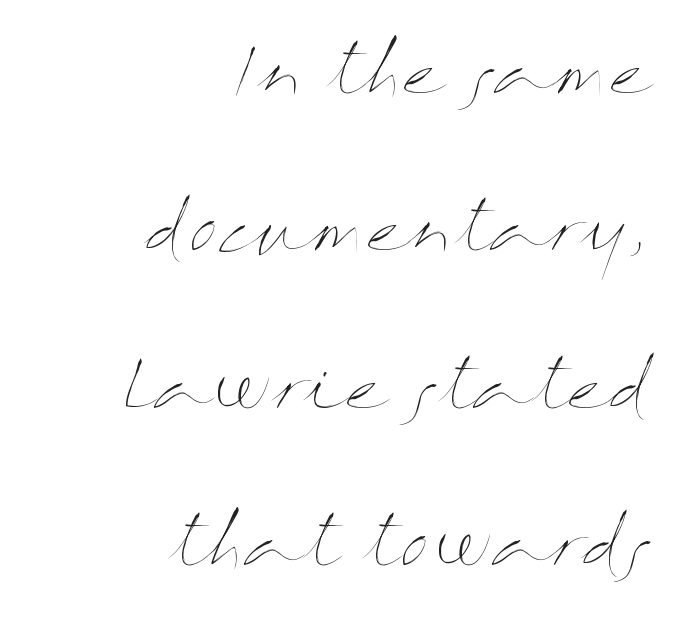
Horizontal alignment here is rightward, an uncommon choice for prose. Bare-footed words on every line. Is the stroke heavy? The answer is a plain regular-or-lighter.
